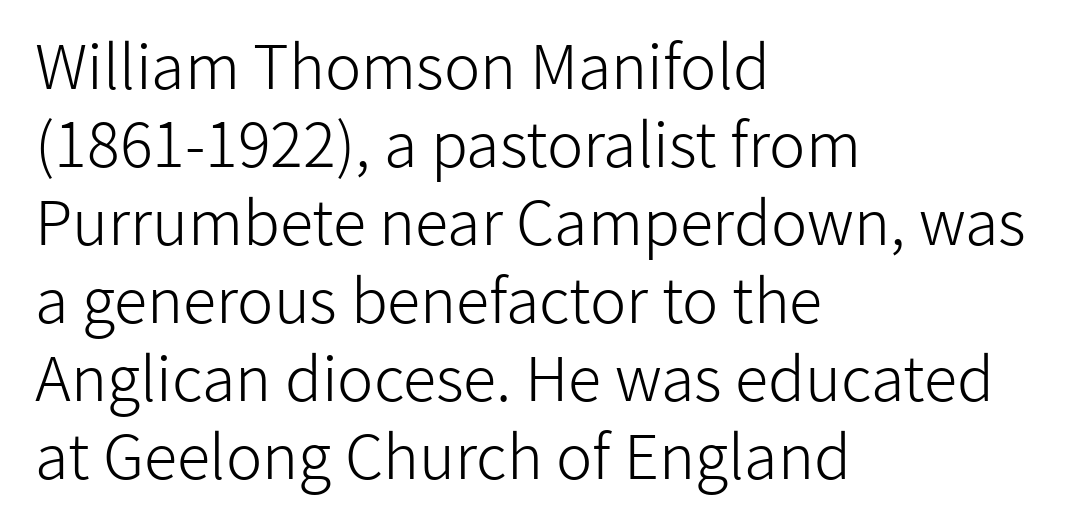
The image shows 61 px light sans-serif type, upright; set left-aligned, normal line spacing (1.28x), normal letter spacing, not underlined; low stroke contrast and a medium x-height.
